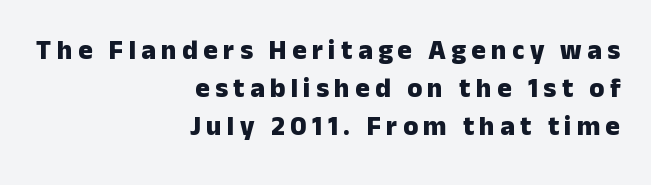
{"italic": "no", "bold": "yes", "underline": "no", "align": "right", "line_spacing": "normal", "line_spacing_ratio": 1.4, "letter_spacing": "wide", "letter_spacing_em": 0.2, "glyph_px": 27}
